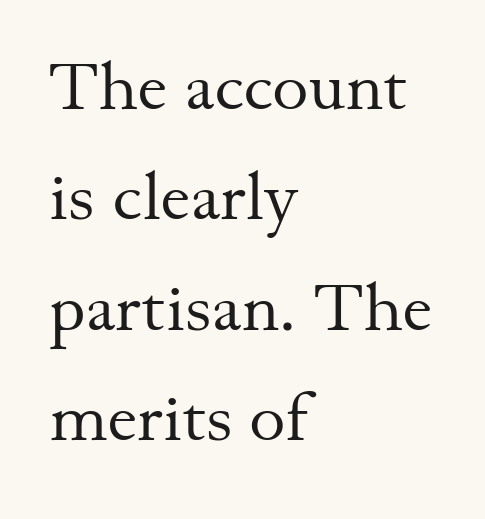
This block has exactly the height ordinary leading produces. This is the regular roman posture of the typeface. Only glyphs here, with clear space below each row. Is this a fixed-width face? No — the glyphs have proportional, varying widths. Typeset ragged right — the left edge is the straight one. Short note: letters normally spaced.
